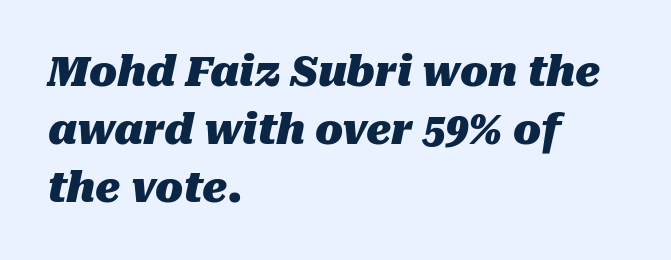
Horizontal alignment here is leftward, the default for most running prose. What stands out about the letter spacing? Nothing — it is the standard amount. Observe the lean: these are italic letterforms. Spacing verdict: proportional, widths tailored to each character.
